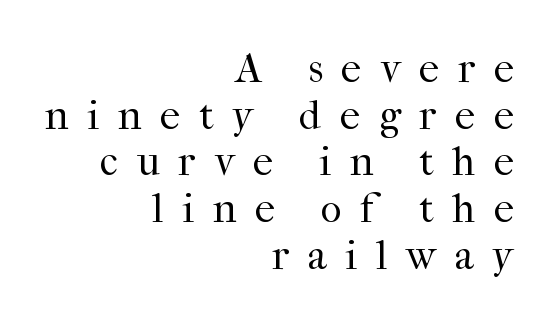
Q: Is the text bold? A: No.
Q: Is the text italic (slanted)? A: No, it is upright.
Q: Is the typeface a serif or a sans-serif typeface? A: Serif.
Q: Is the text underlined? A: No.
Q: How is the paragraph aligned? A: Right-aligned.
Q: Is the spacing between letters normal or unusually wide? A: Unusually wide.
Q: Is the spacing between lines tight, normal or loose? A: Tight.
Q: Width (condensed, normal, or wide)? A: Normal.
Q: Stroke contrast? A: High.
Q: x-height? A: Medium.
Q: Monospaced? A: No.
